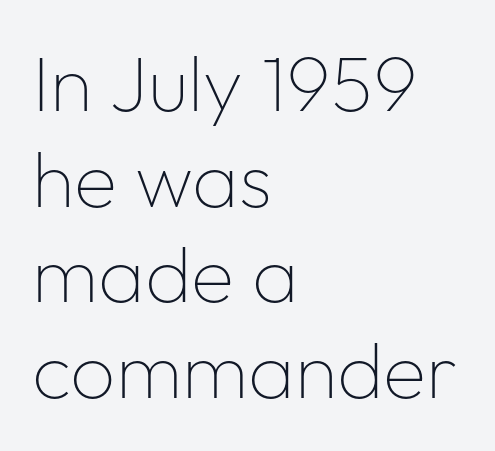
When letters stand straight like this, we call the style roman or upright. Leftover space on each line is placed entirely after the last word. Honestly, the letter spacing is just normal — you wouldn't notice it. Unlike a traditional serif, this face leaves its strokes unadorned.
